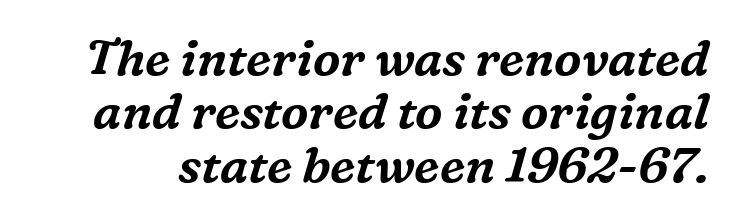
Q: Is the text italic (slanted)? A: Yes, it leans right by about 16 degrees.
Q: Is the typeface a serif or a sans-serif typeface? A: Serif.
Q: Is the text underlined? A: No.
Q: Is the spacing between letters normal or unusually wide? A: Normal.
Q: Is the spacing between lines tight, normal or loose? A: Tight.
Q: Width (condensed, normal, or wide)? A: Normal.
Q: Stroke contrast? A: Medium.
Q: x-height? A: Medium.
Q: Monospaced? A: No.
